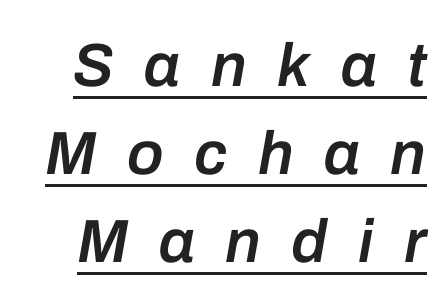
Q: Is the text bold? A: Semi-bold.
Q: Is the text italic (slanted)? A: Yes, it leans right by about 10 degrees.
Q: Is the text underlined? A: Yes.
Q: Is the spacing between letters normal or unusually wide? A: Unusually wide.
Q: Is the spacing between lines tight, normal or loose? A: Normal.
Q: Width (condensed, normal, or wide)? A: Normal.
Q: Stroke contrast? A: Low.
Q: x-height? A: Medium.
Q: Monospaced? A: No.
